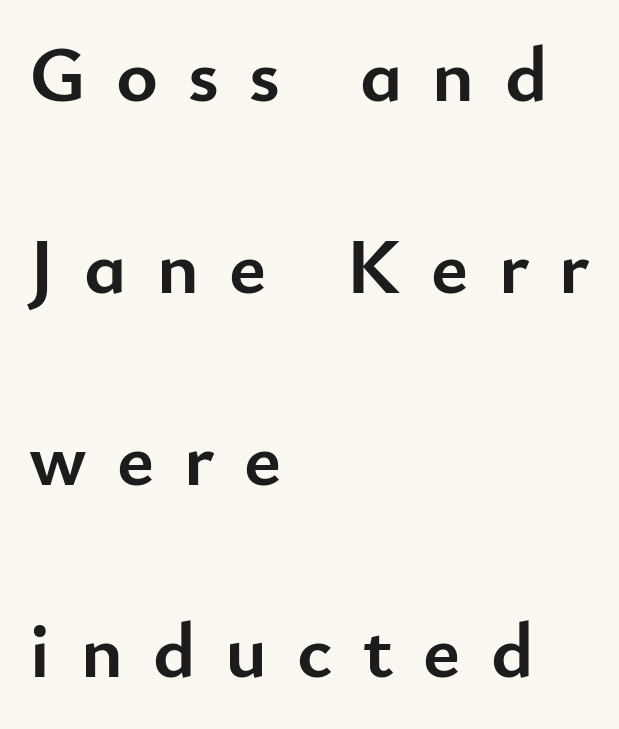
{"serif": "no", "italic": "no", "bold": "yes", "weight": "semibold", "width": "normal", "stroke_contrast": "low", "x_height": "small", "monospaced": "no", "underline": "no", "align": "left", "line_spacing": "loose", "line_spacing_ratio": 2.43, "letter_spacing": "wide", "letter_spacing_em": 0.38, "glyph_px": 79}
